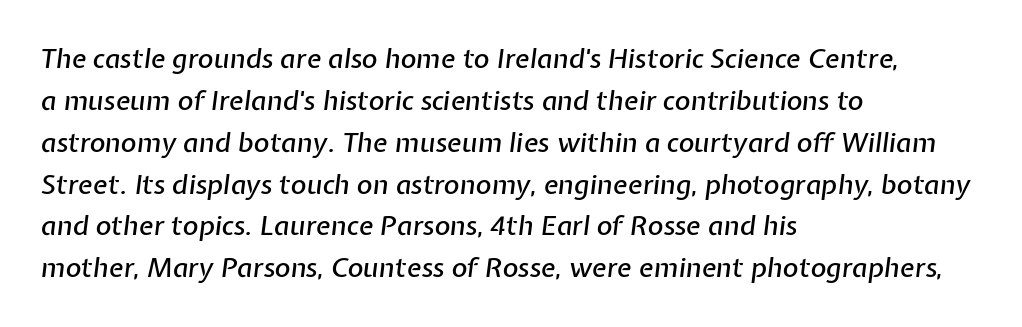
Q: Is the text italic (slanted)? A: Yes, it leans right by about 7 degrees.
Q: Is the text underlined? A: No.
Q: How is the paragraph aligned? A: Left-aligned.
Q: Is the spacing between letters normal or unusually wide? A: Normal.
Q: Is the spacing between lines tight, normal or loose? A: Normal.
